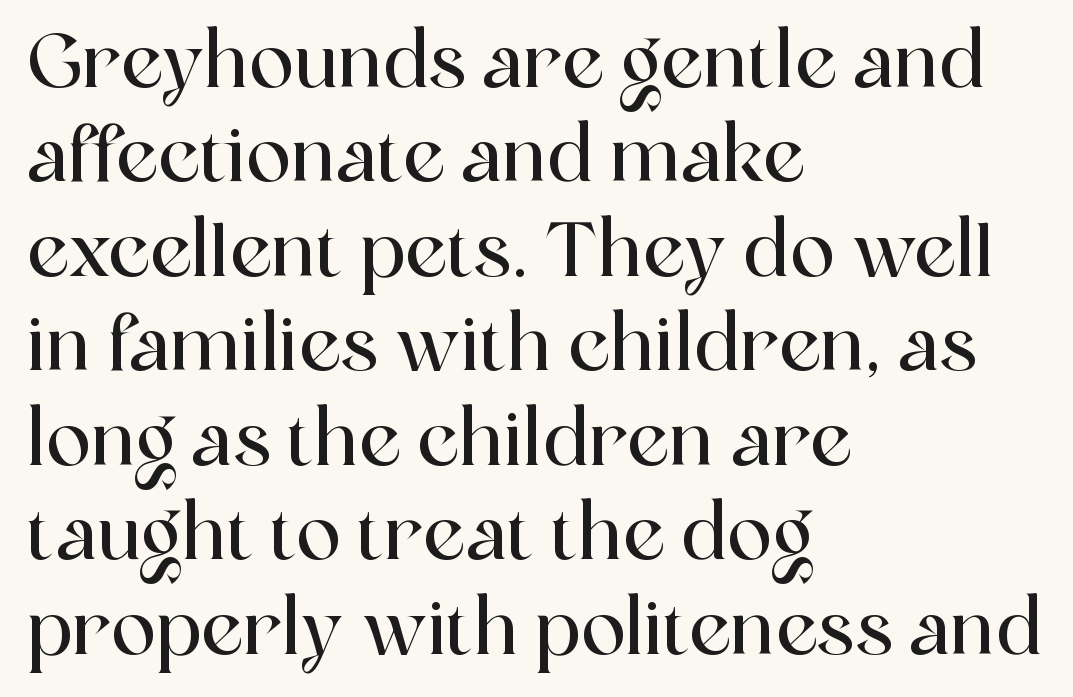
Interline gaps are of average width in this sample. The tracking reads as untouched default to a designer's eye. Descenders hang freely into open space. Tall strokes in this sample are plumb rather than angled.
